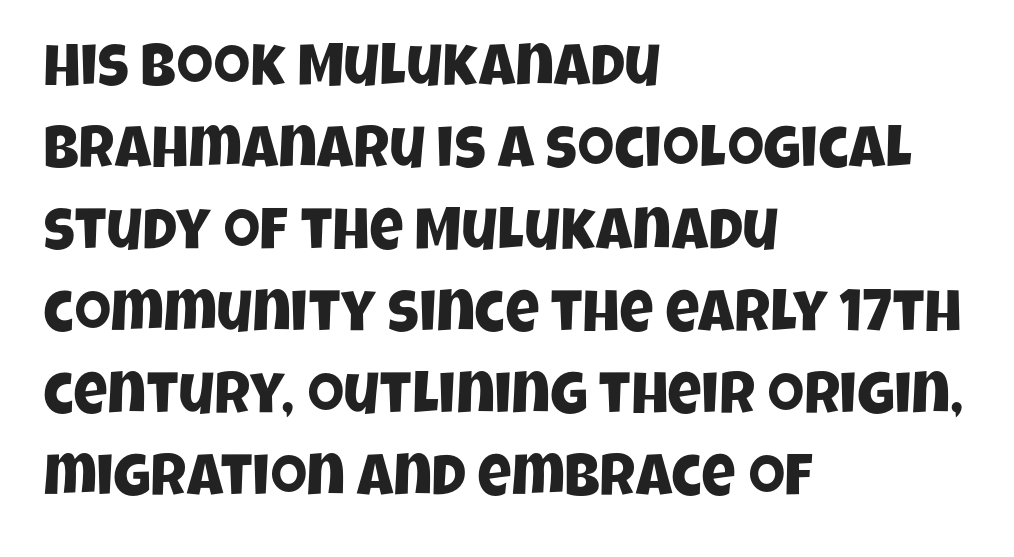
Q: Is the typeface a serif or a sans-serif typeface? A: Sans-serif.
Q: Is the text underlined? A: No.
Q: How is the paragraph aligned? A: Left-aligned.
Q: Is the spacing between letters normal or unusually wide? A: Normal.
Q: Is the spacing between lines tight, normal or loose? A: Normal.
Q: Width (condensed, normal, or wide)? A: Condensed.
Q: Stroke contrast? A: Low.
Q: x-height? A: Large.
Q: Monospaced? A: No.
